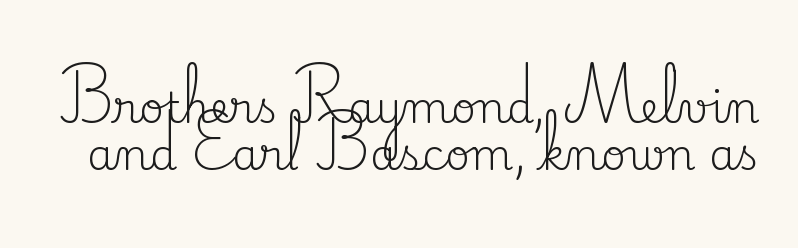
The image shows 43 px regular-weight serif type, upright; set tight line spacing (1.09x), normal letter spacing, not underlined; medium stroke contrast and a small x-height.
